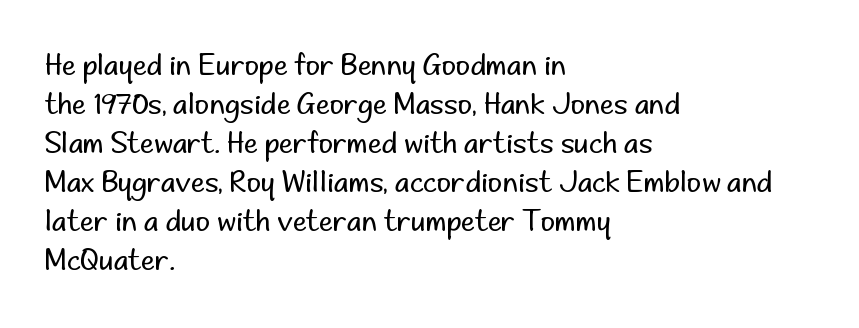
{"serif": "no", "italic": "no", "bold": "no", "weight": "regular", "width": "normal", "stroke_contrast": "low", "x_height": "small", "monospaced": "no", "underline": "no", "align": "left", "line_spacing": "normal", "line_spacing_ratio": 1.39, "letter_spacing": "normal", "letter_spacing_em": 0.0, "glyph_px": 28}
